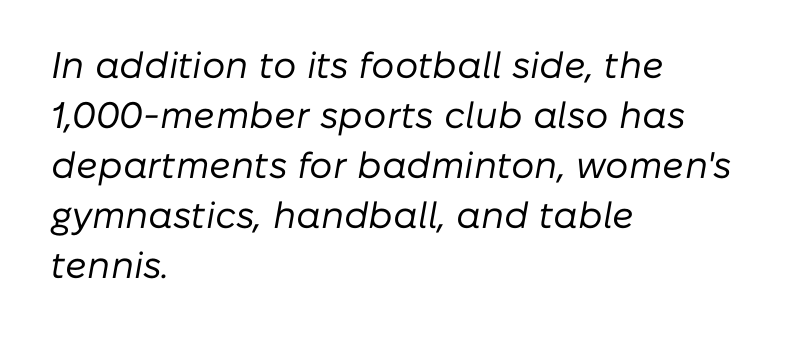
The image shows 37 px regular-weight type, italic (leaning right); set left-aligned, normal line spacing (1.35x), normal letter spacing, not underlined; low stroke contrast and a medium x-height.
